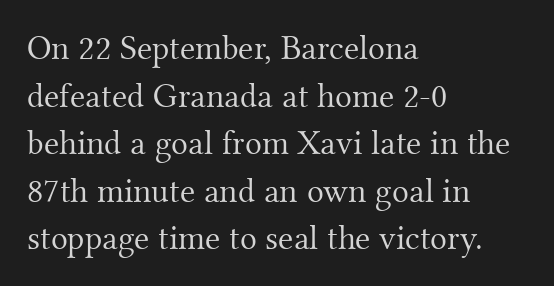
{"serif": "yes", "italic": "no", "bold": "no", "weight": "light", "width": "normal", "stroke_contrast": "medium", "x_height": "small", "monospaced": "no", "underline": "no", "align": "left", "line_spacing": "normal", "line_spacing_ratio": 1.36, "letter_spacing": "normal", "letter_spacing_em": 0.0, "glyph_px": 35}
